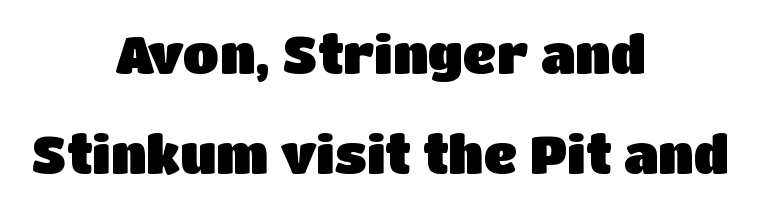
Q: Is the text italic (slanted)? A: No, it is upright.
Q: Is the typeface a serif or a sans-serif typeface? A: Sans-serif.
Q: Is the text underlined? A: No.
Q: How is the paragraph aligned? A: Centered.
Q: Is the spacing between letters normal or unusually wide? A: Normal.
Q: Width (condensed, normal, or wide)? A: Normal.
Q: Stroke contrast? A: Low.
Q: x-height? A: Large.
Q: Monospaced? A: No.
